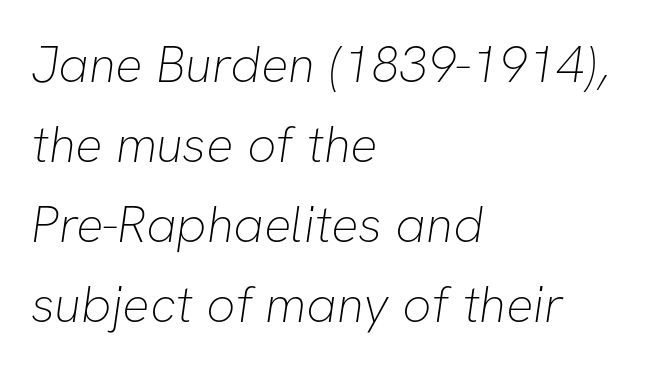
The image shows 51 px thin sans-serif type; set left-aligned, normal line spacing (1.57x), normal letter spacing, not underlined; low stroke contrast and a medium x-height.
